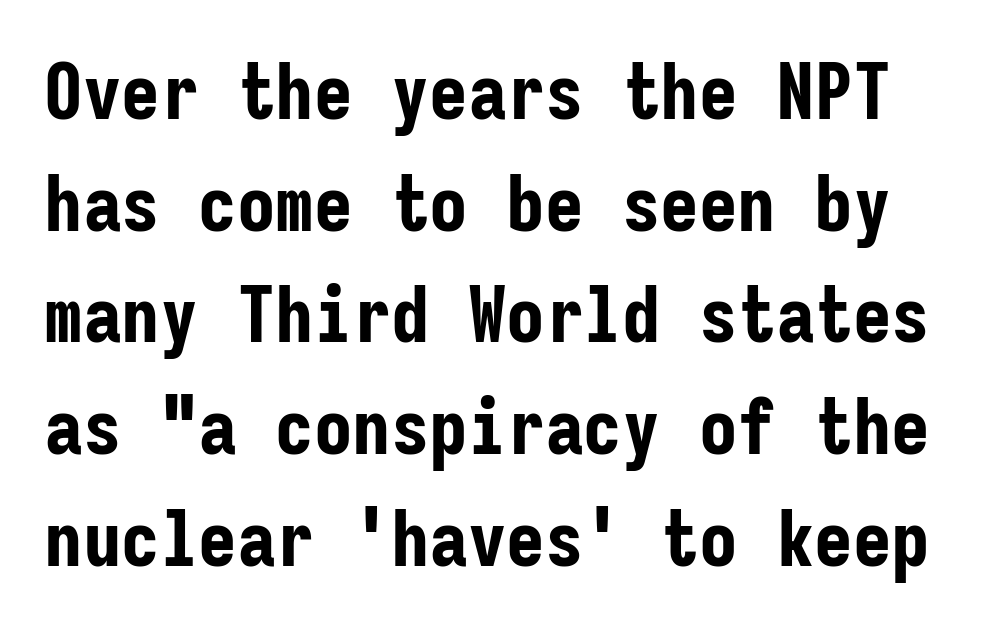
The image shows 77 px bold, condensed sans-serif type, upright, monospaced; set normal line spacing (1.45x), normal letter spacing, not underlined; low stroke contrast and a medium x-height.
